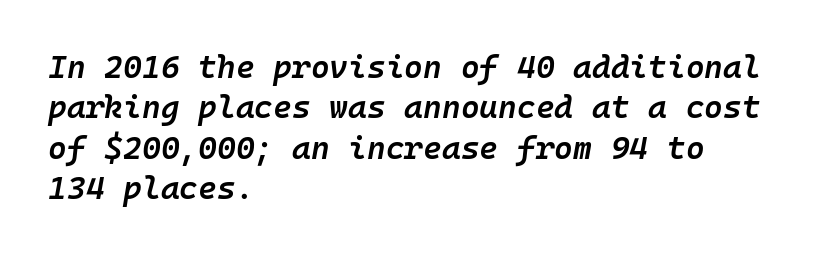
{"italic": "yes", "lean": "right", "slant_degrees": 10, "bold": "semi", "weight": "semibold", "width": "normal", "stroke_contrast": "low", "x_height": "medium", "monospaced": "yes", "underline": "no", "align": "left", "line_spacing": "normal", "line_spacing_ratio": 1.26, "letter_spacing": "normal", "letter_spacing_em": 0.0, "glyph_px": 32}
